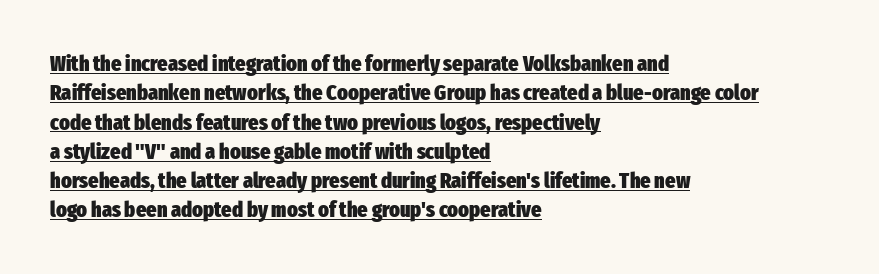
{"italic": "no", "bold": "yes", "underline": "yes", "align": "left", "line_spacing": "normal", "line_spacing_ratio": 1.33, "letter_spacing": "normal", "letter_spacing_em": 0.0, "glyph_px": 22}
